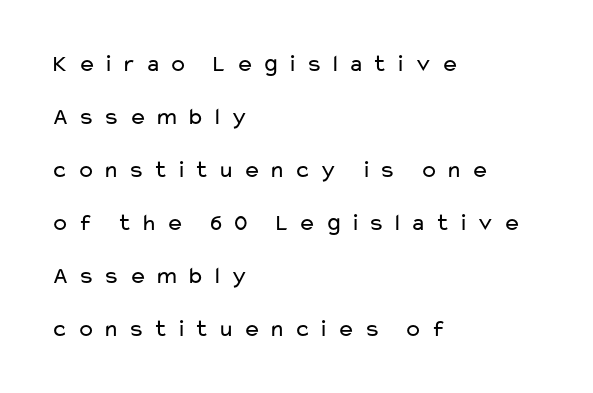
The space directly below the letters is spotless. Successive baselines arrive slowly, with a big drop between each. Notice how the passage keeps a crisp vertical edge on the left only. Designer's note — italics off, roman on.
